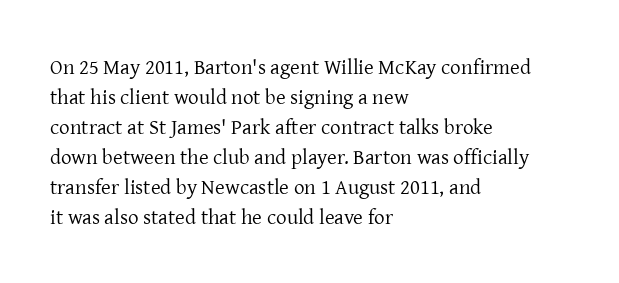
Q: Is the text bold? A: No.
Q: Is the text italic (slanted)? A: No, it is upright.
Q: Is the text underlined? A: No.
Q: How is the paragraph aligned? A: Left-aligned.
Q: Is the spacing between letters normal or unusually wide? A: Normal.
Q: Is the spacing between lines tight, normal or loose? A: Normal.
